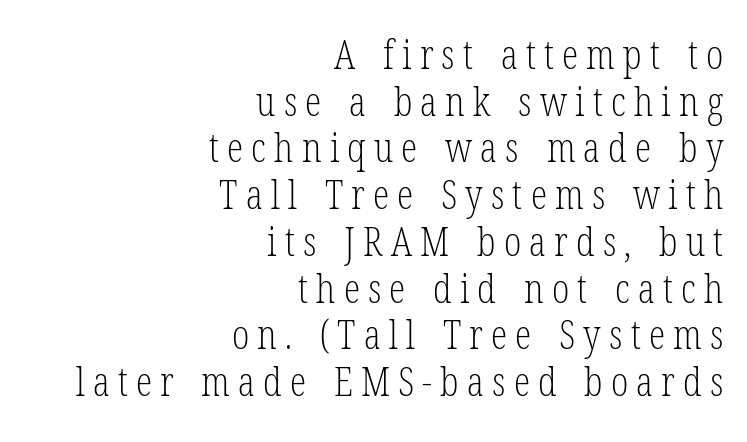
Caption: face not bold, strokes unweighted. The type family on display is of the serif kind. Each letter keeps its own natural width here, so spacing adapts to shape. Unlike italic type, these characters show no tilt at all.
